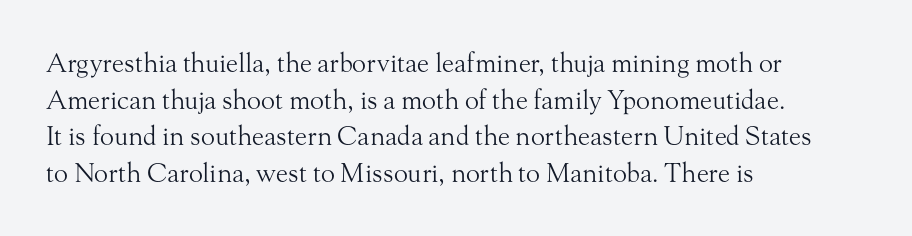
{"italic": "no", "bold": "no", "underline": "no", "align": "left", "line_spacing": "normal", "line_spacing_ratio": 1.41, "letter_spacing": "normal", "letter_spacing_em": 0.0, "glyph_px": 26}
